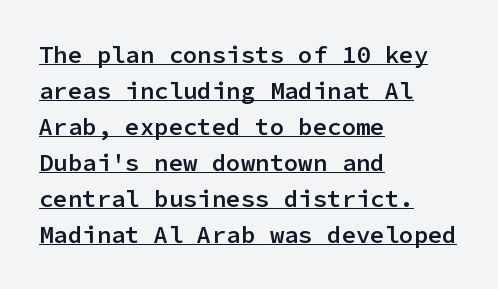
{"italic": "no", "bold": "semi", "underline": "yes", "align": "left", "line_spacing": "normal", "line_spacing_ratio": 1.5, "letter_spacing": "normal", "letter_spacing_em": 0.0, "glyph_px": 24}
